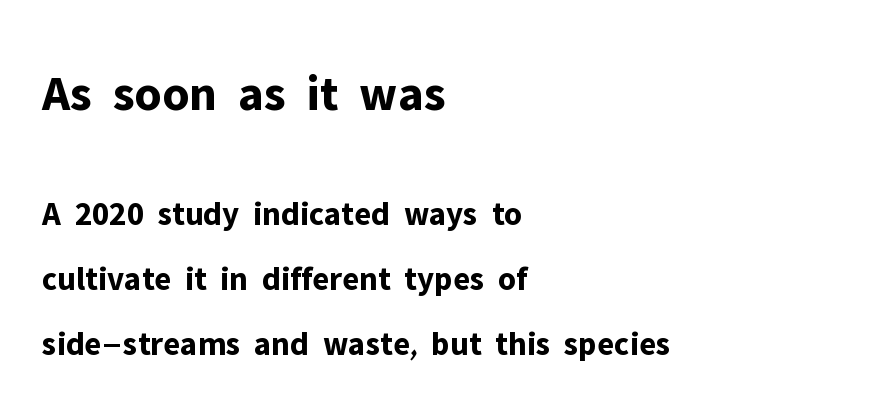
These lines are rendered in a variable-pitch font. Heavy-handed strokes throughout: this text is bold. Loosely led — the rows are spread out. Italic? Not at all — the glyphs are vertical. Type style note: lacks serifs. Glyph-to-glyph distance matches everyday printed text.
